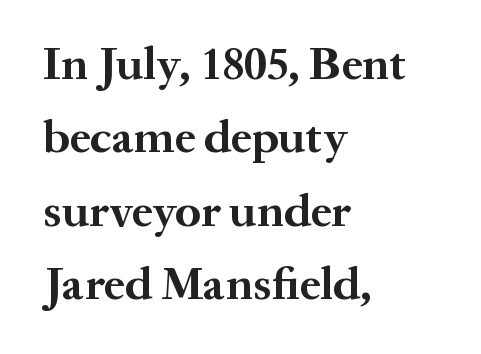
Q: Is the text bold? A: Yes.
Q: Is the text italic (slanted)? A: No, it is upright.
Q: Is the typeface a serif or a sans-serif typeface? A: Serif.
Q: Is the text underlined? A: No.
Q: How is the paragraph aligned? A: Left-aligned.
Q: Is the spacing between letters normal or unusually wide? A: Normal.
Q: Is the spacing between lines tight, normal or loose? A: Normal.
Q: Width (condensed, normal, or wide)? A: Normal.
Q: Stroke contrast? A: Medium.
Q: x-height? A: Medium.
Q: Monospaced? A: No.
